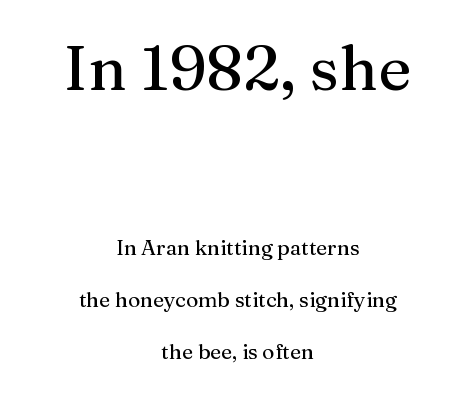
Q: Is the text italic (slanted)? A: No, it is upright.
Q: Is the typeface a serif or a sans-serif typeface? A: Serif.
Q: Is the text underlined? A: No.
Q: How is the paragraph aligned? A: Centered.
Q: Is the spacing between letters normal or unusually wide? A: Normal.
Q: Is the spacing between lines tight, normal or loose? A: Loose.
Q: Which block of text is set in a larger size, the first (top) or the second (bottom)? A: The first (top) one.
Q: Width (condensed, normal, or wide)? A: Normal.
Q: Stroke contrast? A: Medium.
Q: x-height? A: Medium.
Q: Monospaced? A: No.
